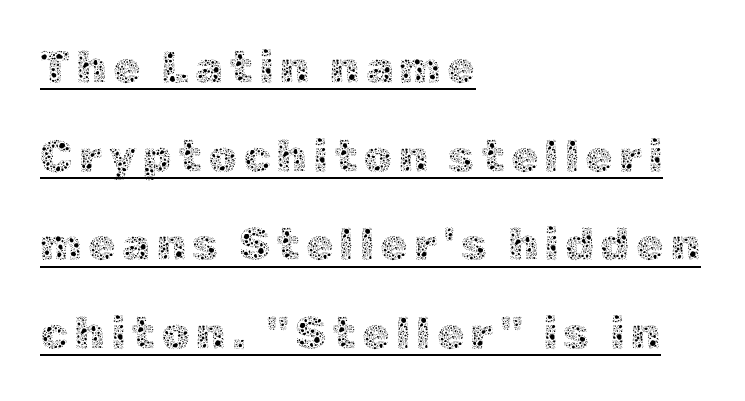
The image shows 45 px thin type, upright; set left-aligned, loose line spacing (1.97x), underlined; a medium x-height.
